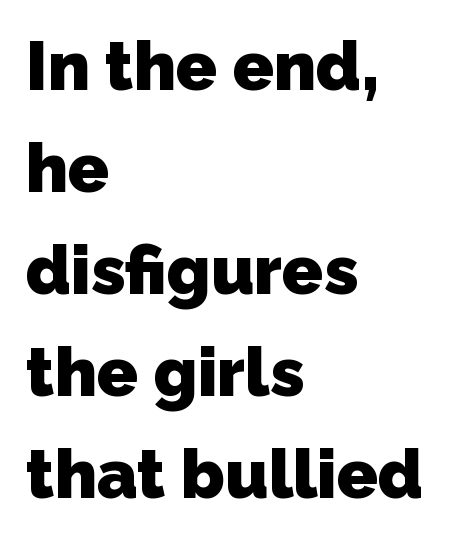
The image shows 68 px heavy sans-serif type; set left-aligned, normal line spacing (1.5x), normal letter spacing, not underlined; low stroke contrast and a medium x-height.
